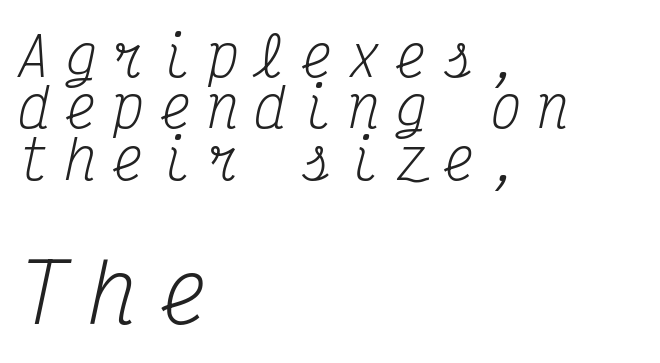
{"serif": "yes", "italic": "yes", "lean": "right", "slant_degrees": 12, "bold": "no", "weight": "regular", "width": "condensed", "stroke_contrast": "medium", "x_height": "medium", "monospaced": "yes", "underline": "no", "align": "left", "line_spacing": "tight", "line_spacing_ratio": 0.97, "letter_spacing": "wide", "letter_spacing_em": 0.29, "larger_block": "second", "size_ratio": 1.51, "glyph_px": 80}
